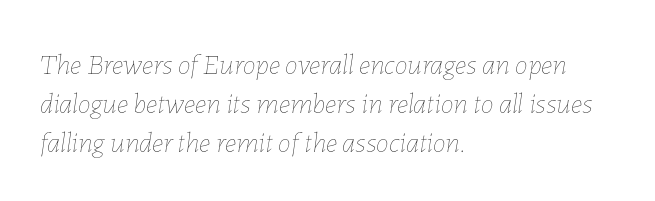
Heaviness? Minimal to ordinary, like unemphasized prose. The passage shown is typed in a proportional face where columns would drift. Inter-character spacing is left at the font's built-in metrics. Is the type slanted? Yes — the strokes lean at a clear angle. Normally led — the rows are evenly, conventionally spaced. One-word summary of the alignment: left.
